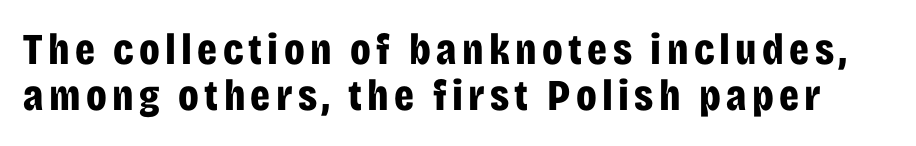
This sample uses a sans-serif face. Tall strokes in this sample are plumb rather than angled. Spacing verdict: proportional, widths tailored to each character. Descenders are the only things crossing below the line. Leading: reduced. Notice how thick the strokes are: this is what a full bold looks like.
